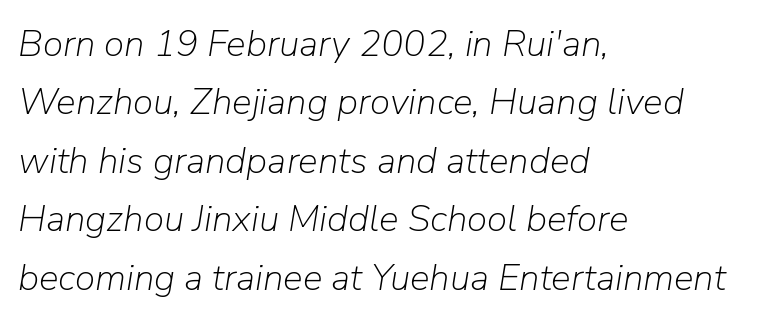
{"italic": "yes", "lean": "right", "slant_degrees": 9, "bold": "no", "weight": "light", "width": "normal", "stroke_contrast": "low", "x_height": "medium", "monospaced": "no", "underline": "no", "align": "left", "line_spacing": "normal", "line_spacing_ratio": 1.58, "letter_spacing": "normal", "letter_spacing_em": 0.0, "glyph_px": 37}
